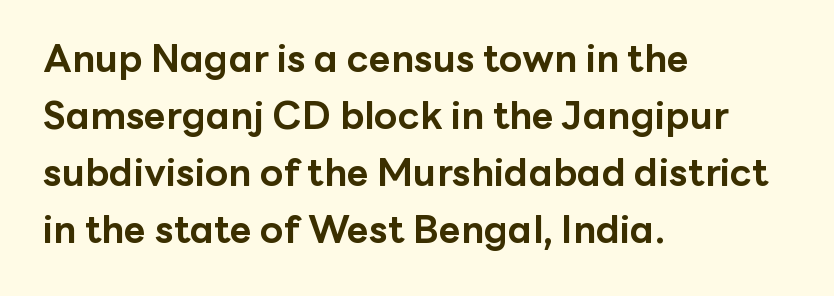
{"serif": "no", "italic": "no", "bold": "yes", "weight": "bold", "width": "normal", "stroke_contrast": "low", "x_height": "medium", "monospaced": "no", "underline": "no", "align": "left", "line_spacing": "normal", "line_spacing_ratio": 1.5, "letter_spacing": "normal", "letter_spacing_em": 0.0, "glyph_px": 38}
